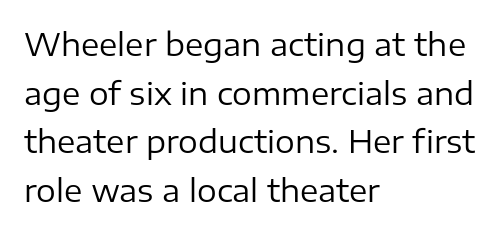
The image shows 31 px regular-weight sans-serif type, upright; set left-aligned, normal line spacing (1.57x), normal letter spacing, not underlined; low stroke contrast and a medium x-height.
